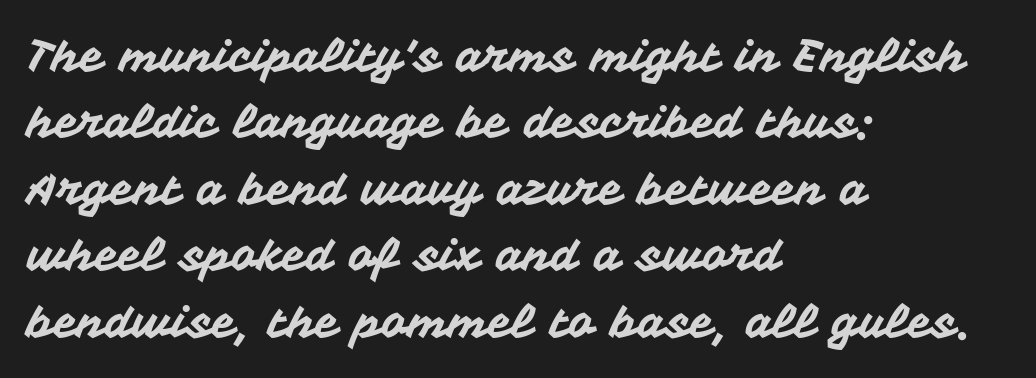
Q: Is the text italic (slanted)? A: Yes.
Q: Is the typeface a serif or a sans-serif typeface? A: Sans-serif.
Q: Is the text underlined? A: No.
Q: How is the paragraph aligned? A: Left-aligned.
Q: Is the spacing between letters normal or unusually wide? A: Normal.
Q: Is the spacing between lines tight, normal or loose? A: Normal.
Q: Width (condensed, normal, or wide)? A: Normal.
Q: Stroke contrast? A: Medium.
Q: x-height? A: Medium.
Q: Monospaced? A: No.
